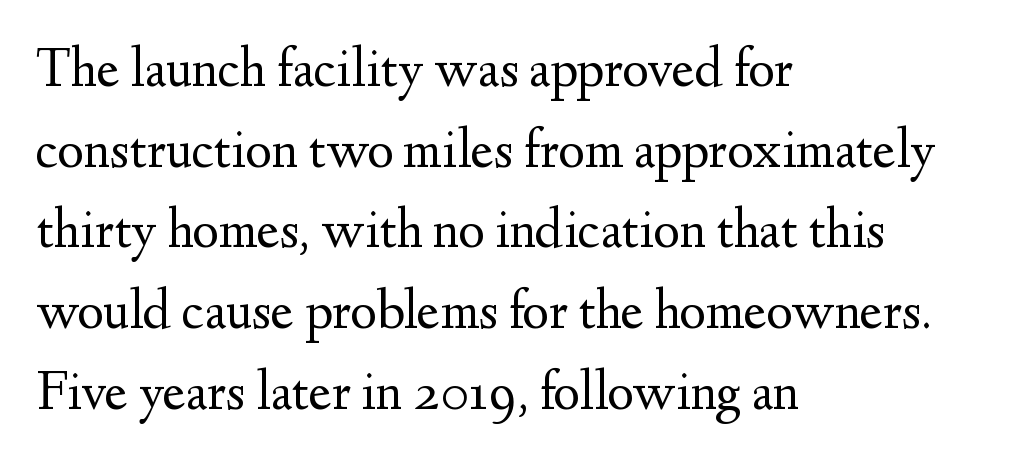
Q: Is the text bold? A: No.
Q: Is the text italic (slanted)? A: No, it is upright.
Q: Is the typeface a serif or a sans-serif typeface? A: Serif.
Q: Is the text underlined? A: No.
Q: How is the paragraph aligned? A: Left-aligned.
Q: Is the spacing between letters normal or unusually wide? A: Normal.
Q: Is the spacing between lines tight, normal or loose? A: Normal.
Q: Width (condensed, normal, or wide)? A: Normal.
Q: Stroke contrast? A: Medium.
Q: x-height? A: Small.
Q: Monospaced? A: No.
